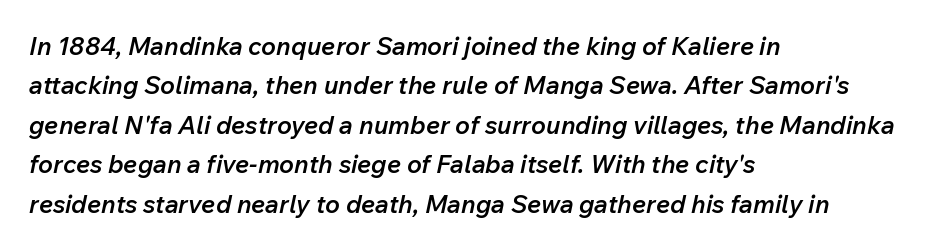
Letters rest on an invisible, unmarked baseline. The typesetting leans somewhat heavy: a semibold. A typesetter would mark this as italic. The leading is moderate, giving the passage an even texture. The ragged edge is on the right, which tells us the setting is flush left. Observe the ordinary spacing: letters are neighbours, not strangers.
